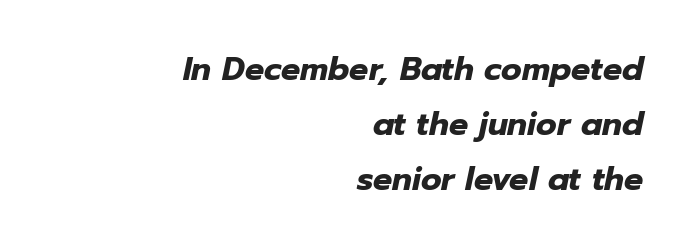
Students, note that the glyphs here touch the page at normal intervals. Varying glyph widths throughout — classic text-font behaviour. The passage is arranged like a letterhead date or caption credit — flush right. Plain, unruled lines of type. An italicized treatment has been applied to the whole sample. These lines carry a lot of weight — the face is fully bold.
